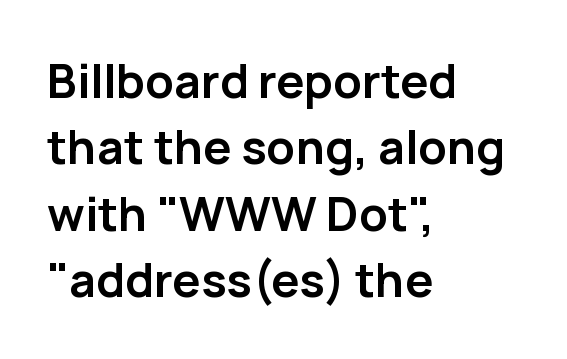
Q: Is the text bold? A: Yes.
Q: Is the text italic (slanted)? A: No, it is upright.
Q: Is the typeface a serif or a sans-serif typeface? A: Sans-serif.
Q: Is the text underlined? A: No.
Q: How is the paragraph aligned? A: Left-aligned.
Q: Is the spacing between letters normal or unusually wide? A: Normal.
Q: Is the spacing between lines tight, normal or loose? A: Normal.
Q: Width (condensed, normal, or wide)? A: Normal.
Q: Stroke contrast? A: Low.
Q: x-height? A: Medium.
Q: Monospaced? A: No.
